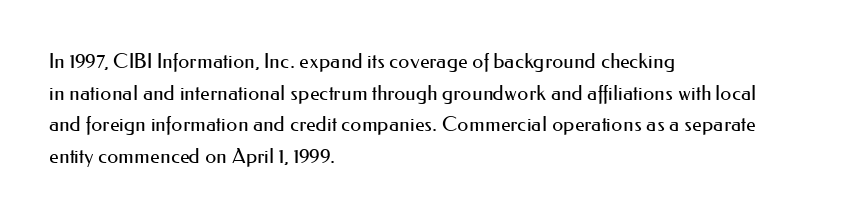
The image shows 20 px text type, upright; set left-aligned, normal line spacing (1.58x), normal letter spacing, not underlined.
